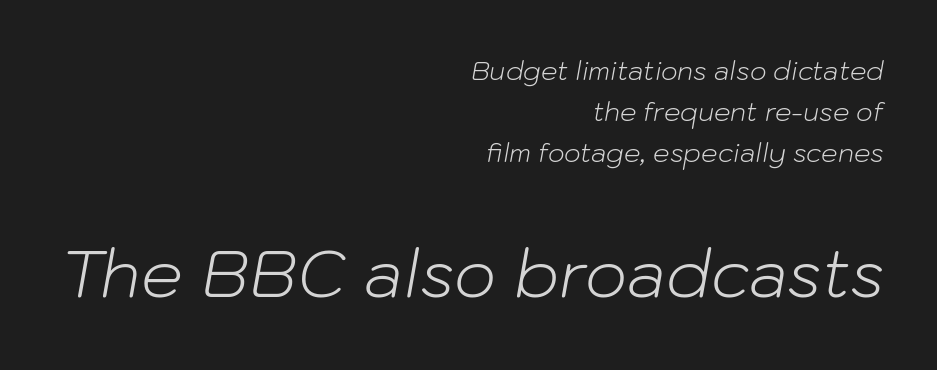
The face used here appears at its bigger size in the lower chunk. These lines are rendered in a variable-pitch font. This rendering features lettering with no underline. Reading down the block, your eye finds every line finishing at a fixed right position.
